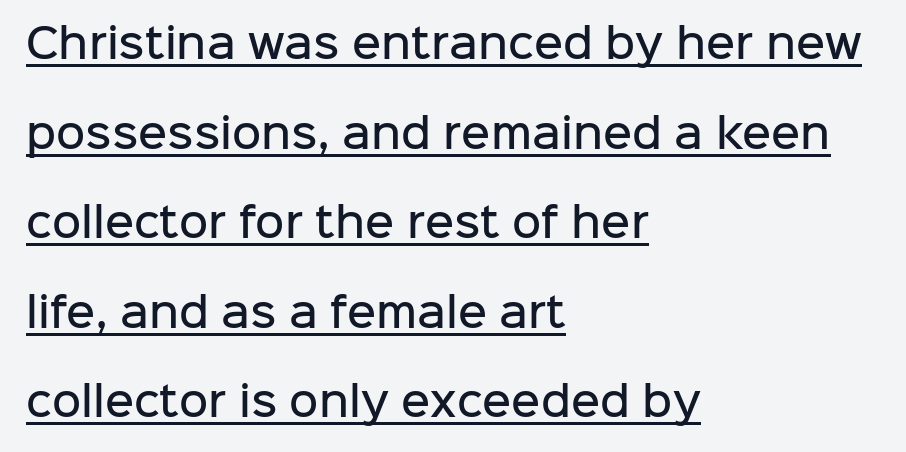
Q: Is the text bold? A: Semi-bold.
Q: Is the text italic (slanted)? A: No, it is upright.
Q: Is the typeface a serif or a sans-serif typeface? A: Sans-serif.
Q: Is the text underlined? A: Yes.
Q: How is the paragraph aligned? A: Left-aligned.
Q: Is the spacing between letters normal or unusually wide? A: Normal.
Q: Is the spacing between lines tight, normal or loose? A: Loose.
Q: Width (condensed, normal, or wide)? A: Normal.
Q: Stroke contrast? A: Low.
Q: x-height? A: Medium.
Q: Monospaced? A: No.
